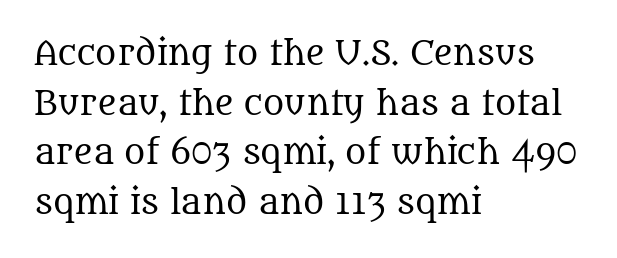
{"serif": "yes", "italic": "no", "bold": "no", "weight": "regular", "width": "normal", "stroke_contrast": "medium", "x_height": "large", "monospaced": "no", "underline": "no", "align": "left", "line_spacing": "normal", "line_spacing_ratio": 1.55, "letter_spacing": "normal", "letter_spacing_em": 0.0, "glyph_px": 32}
